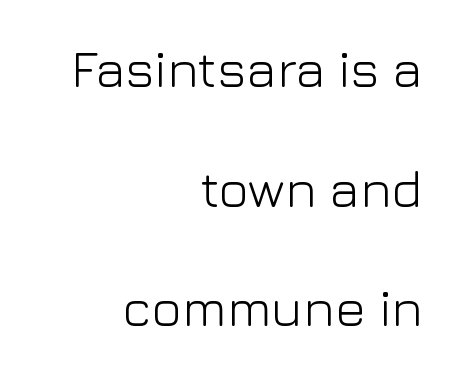
Q: Is the text bold? A: No.
Q: Is the text italic (slanted)? A: No, it is upright.
Q: Is the typeface a serif or a sans-serif typeface? A: Sans-serif.
Q: Is the text underlined? A: No.
Q: How is the paragraph aligned? A: Right-aligned.
Q: Is the spacing between letters normal or unusually wide? A: Normal.
Q: Is the spacing between lines tight, normal or loose? A: Loose.
Q: Width (condensed, normal, or wide)? A: Normal.
Q: Stroke contrast? A: Low.
Q: x-height? A: Medium.
Q: Monospaced? A: No.
